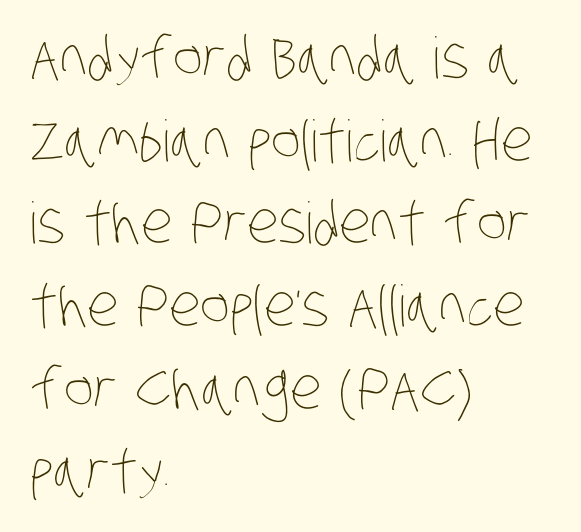
Varying glyph widths throughout — classic text-font behaviour. Words appear dense and cohesive because spacing is normal. The strip under each line holds only bare page. The strokes carry an ordinary text weight at most. One glance says typical: line gaps are just what's usual.
